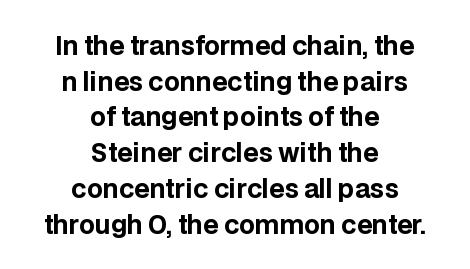
Q: Is the text bold? A: Yes.
Q: Is the text italic (slanted)? A: No, it is upright.
Q: Is the text underlined? A: No.
Q: How is the paragraph aligned? A: Centered.
Q: Is the spacing between letters normal or unusually wide? A: Normal.
Q: Is the spacing between lines tight, normal or loose? A: Normal.
